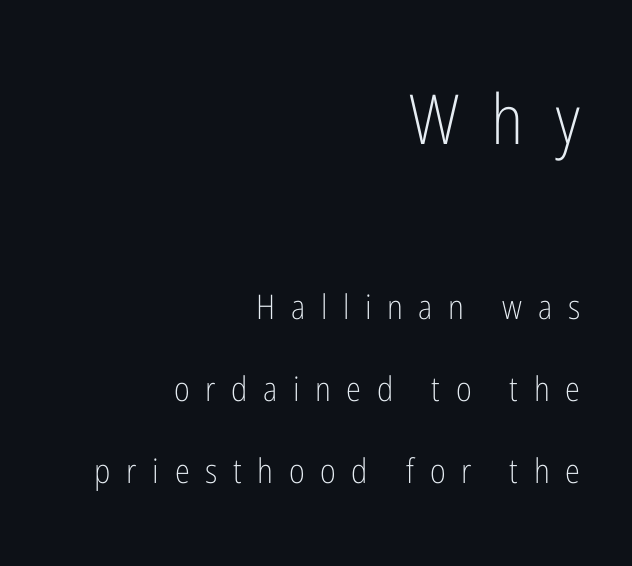
The image shows 69 px light, condensed sans-serif type, upright; set right-aligned, loose line spacing (2.41x), unusually wide letter spacing (+0.46 em), not underlined; the first (top) block is 2.03x larger; low stroke contrast and a medium x-height.
